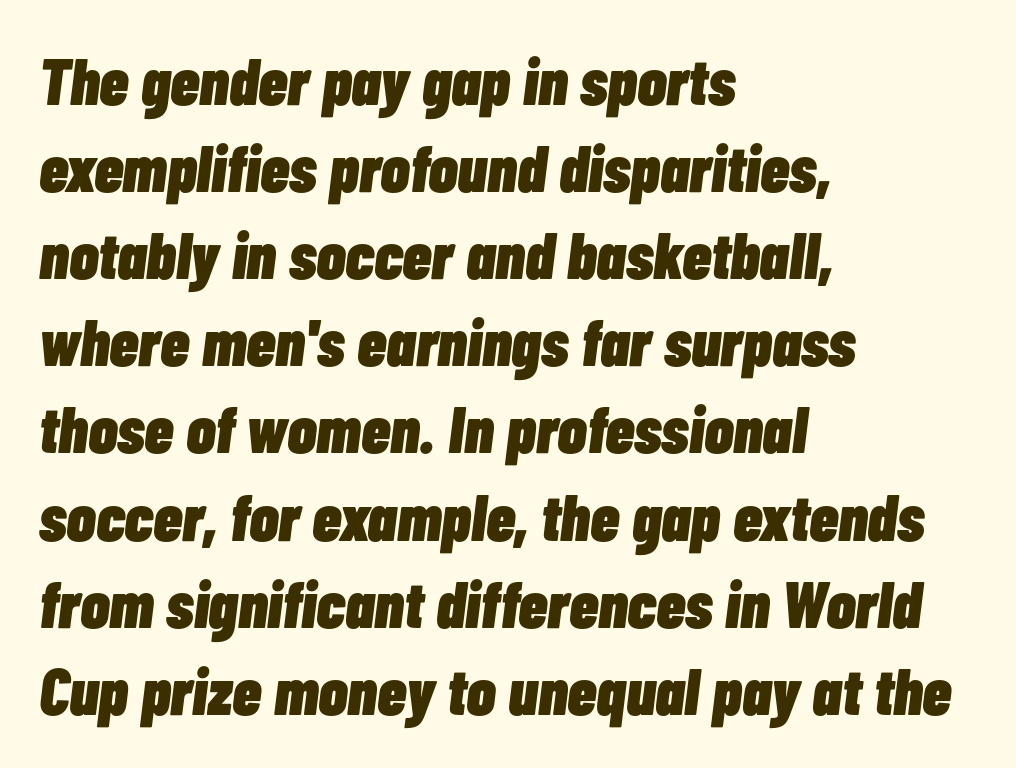
{"italic": "yes", "lean": "right", "slant_degrees": 7, "bold": "yes", "weight": "heavy", "width": "condensed", "stroke_contrast": "low", "x_height": "medium", "monospaced": "no", "underline": "no", "align": "left", "line_spacing": "normal", "line_spacing_ratio": 1.32, "letter_spacing": "normal", "letter_spacing_em": 0.0, "glyph_px": 66}
